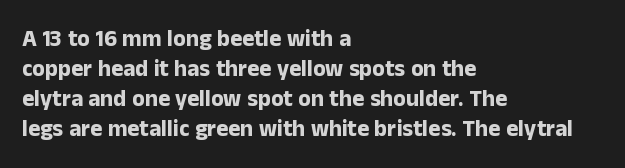
{"italic": "no", "bold": "yes", "underline": "no", "align": "left", "line_spacing": "normal", "line_spacing_ratio": 1.3, "letter_spacing": "normal", "letter_spacing_em": 0.0, "glyph_px": 23}
